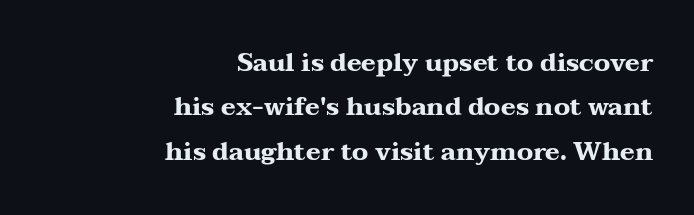
Typeset ragged left — the right edge is the straight one. Every stem runs plumb, perpendicular to the baseline. The words here are not underlined. The typesetting leans heavy: a genuine bold.
